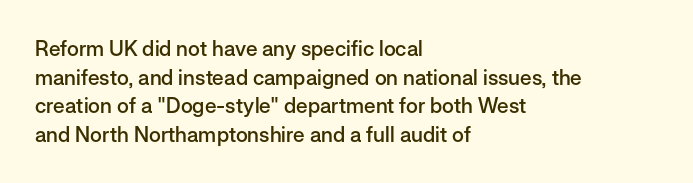
The image shows 21 px text type, upright; set left-aligned, normal line spacing (1.36x), normal letter spacing, not underlined.
